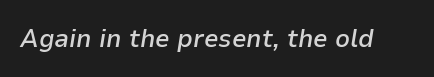
{"italic": "yes", "lean": "right", "slant_degrees": 9, "bold": "semi", "underline": "no", "letter_spacing": "normal", "letter_spacing_em": 0.0, "glyph_px": 26}
